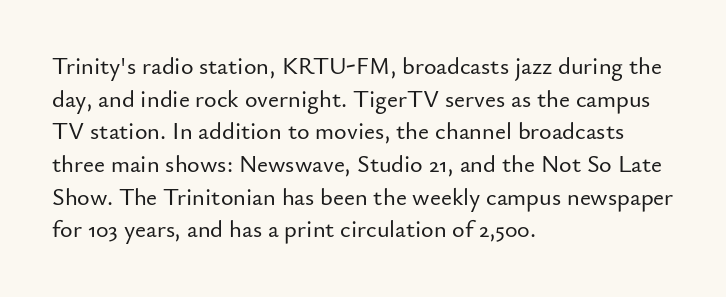
{"italic": "no", "underline": "no", "align": "left", "line_spacing": "normal", "line_spacing_ratio": 1.36, "letter_spacing": "normal", "letter_spacing_em": 0.0, "glyph_px": 24}
